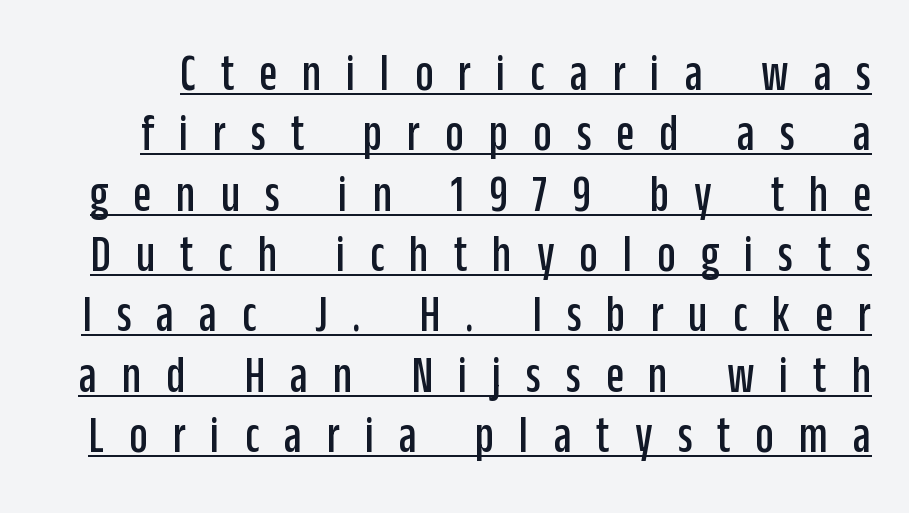
This sample uses expanded letter spacing, leaving extra air between glyphs. The axis of the letterforms is exactly vertical. Do the characters align in a grid? No, the font is proportional. Beneath each row of characters lies a ruled line.
